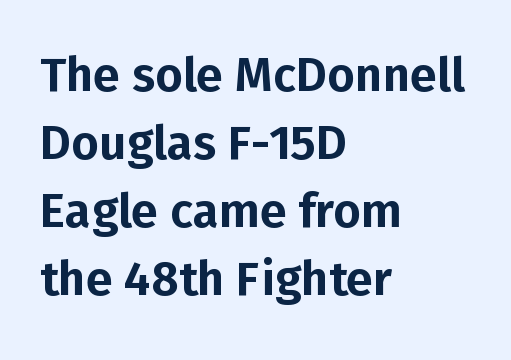
{"serif": "no", "italic": "no", "width": "normal", "stroke_contrast": "low", "x_height": "medium", "monospaced": "no", "underline": "no", "align": "left", "line_spacing": "normal", "line_spacing_ratio": 1.42, "letter_spacing": "normal", "letter_spacing_em": 0.0, "glyph_px": 48}
